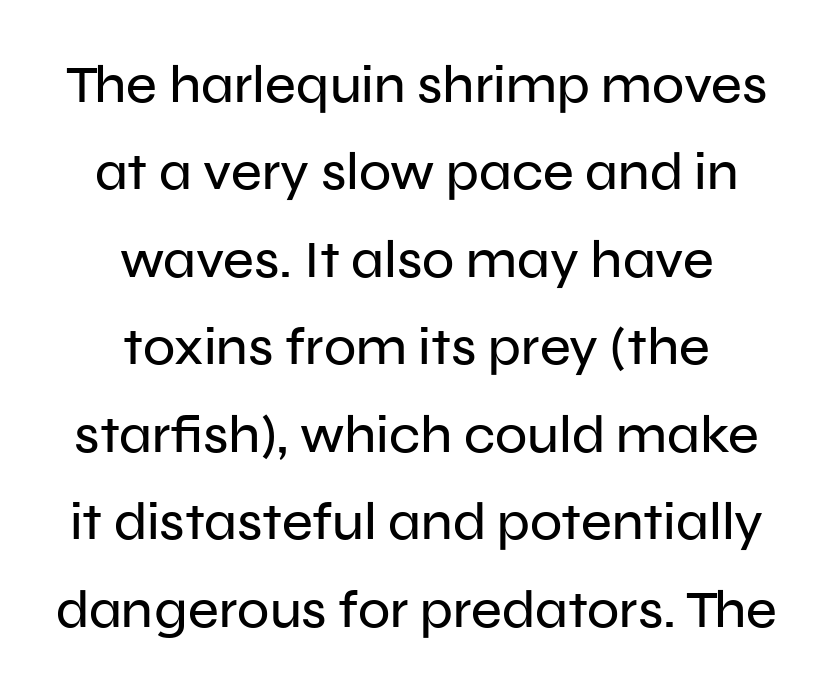
The vertical gap from one line to the next is medium. The font family rendered here belongs to the sans-serif group. Clear beneath every line of the passage. Alignment: centered.
